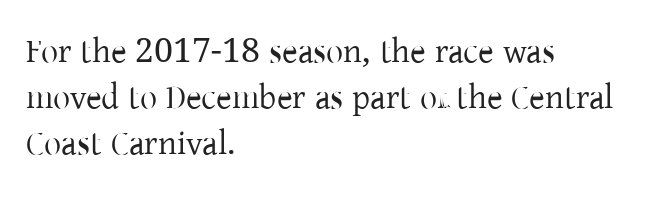
The font's upright variant was chosen for this text. The letters sit at their default tracking, neither squeezed nor spread. Visually the block forms a straight wall on the left and a jagged coastline on the right. Line spacing here is normal. Underline: absent. Type style note: has serifs.
